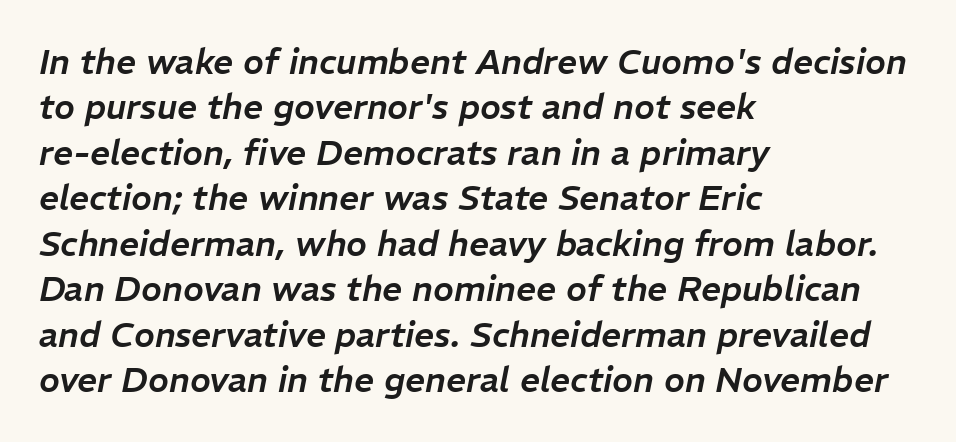
The rendering uses natural spacing where letterforms have individual widths. Each new line begins a customary step beneath the previous one. Check under the words: just untouched page. The font's italic variant was chosen for this text. Horizontal alignment here is leftward, the default for most running prose. Inter-character spacing is left at the font's built-in metrics.
